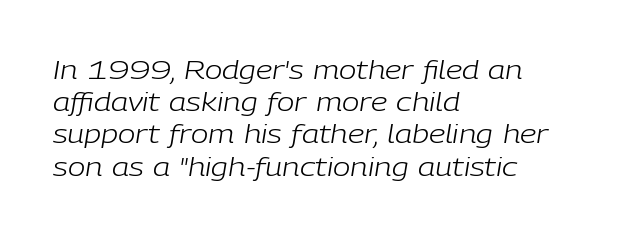
Q: Is the text bold? A: No.
Q: Is the text italic (slanted)? A: Yes, it leans right by about 9 degrees.
Q: Is the text underlined? A: No.
Q: How is the paragraph aligned? A: Left-aligned.
Q: Is the spacing between letters normal or unusually wide? A: Normal.
